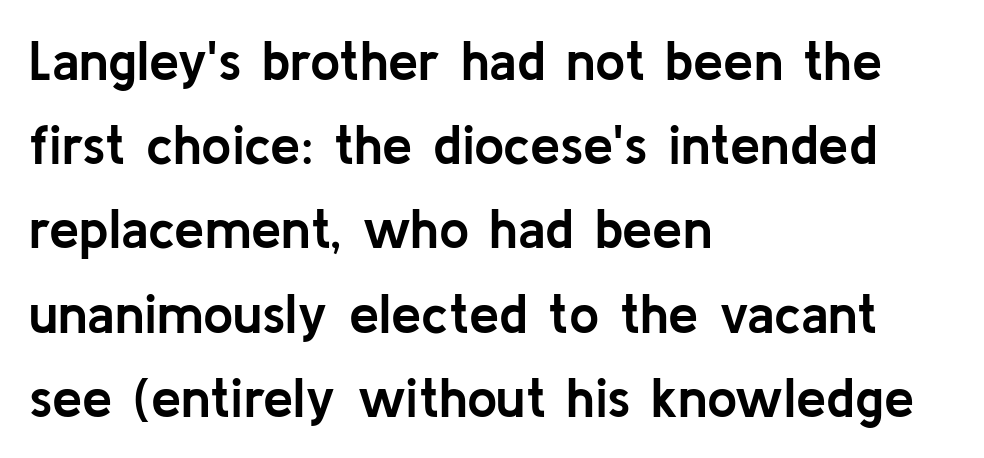
The image shows 54 px semibold sans-serif type, upright; set left-aligned, normal line spacing (1.56x), normal letter spacing, not underlined; low stroke contrast and a medium x-height.
